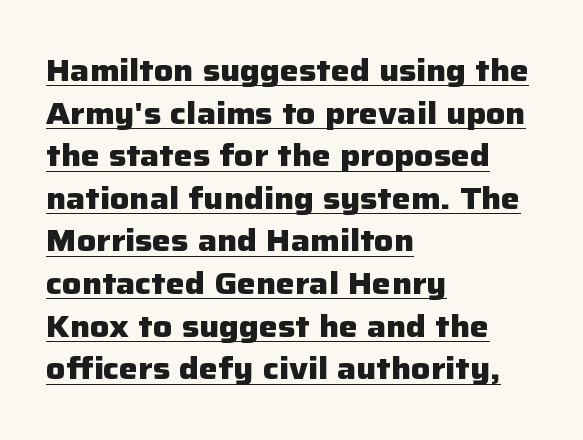
Its strokes are broad and dark, the hallmark of bold type. Which margin do the lines hug? The left one — the right edge is uneven. This sample uses a sans-serif face. This is the regular roman posture of the typeface.
